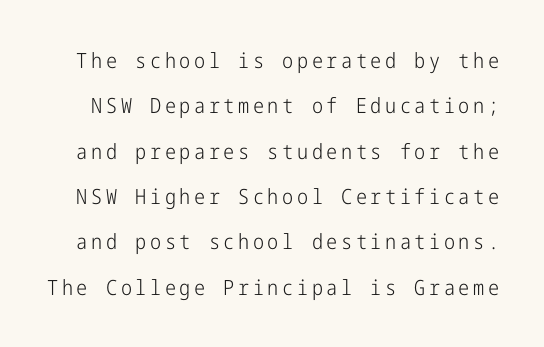
Leading: increased. The passage shown is not underscored anywhere. Nope, not italic — everything's standing straight. Stroke thickness stays within the range of a standard reading face or lighter.
